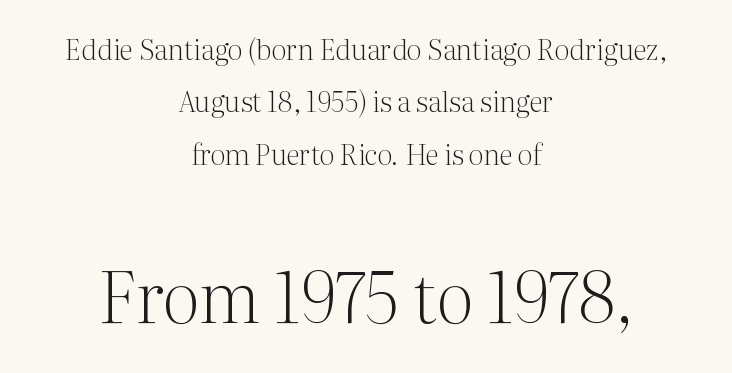
The image shows 70 px light serif type, upright; set centered, line spacing 1.87x, normal letter spacing, not underlined; the second (bottom) block is 2.5x larger; medium stroke contrast and a medium x-height.
